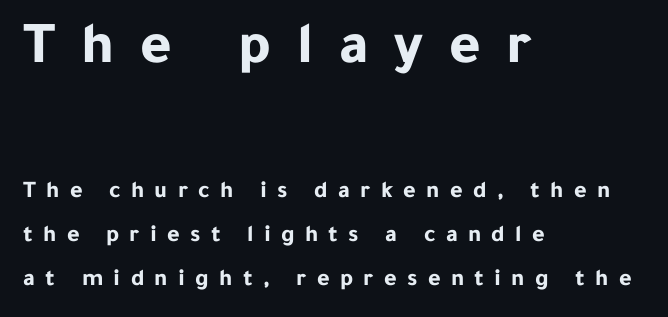
Q: Is the text bold? A: Yes.
Q: Is the text italic (slanted)? A: No, it is upright.
Q: Is the typeface a serif or a sans-serif typeface? A: Sans-serif.
Q: Is the text underlined? A: No.
Q: How is the paragraph aligned? A: Left-aligned.
Q: Is the spacing between letters normal or unusually wide? A: Unusually wide.
Q: Which block of text is set in a larger size, the first (top) or the second (bottom)? A: The first (top) one.
Q: Width (condensed, normal, or wide)? A: Normal.
Q: Stroke contrast? A: Low.
Q: x-height? A: Medium.
Q: Monospaced? A: No.
